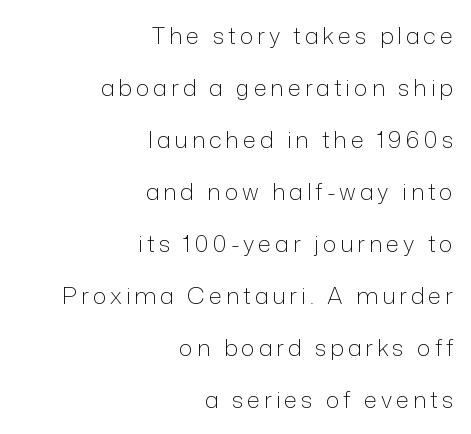
Q: Is the text bold? A: No.
Q: Is the text italic (slanted)? A: No, it is upright.
Q: Is the text underlined? A: No.
Q: How is the paragraph aligned? A: Right-aligned.
Q: Is the spacing between lines tight, normal or loose? A: Loose.
